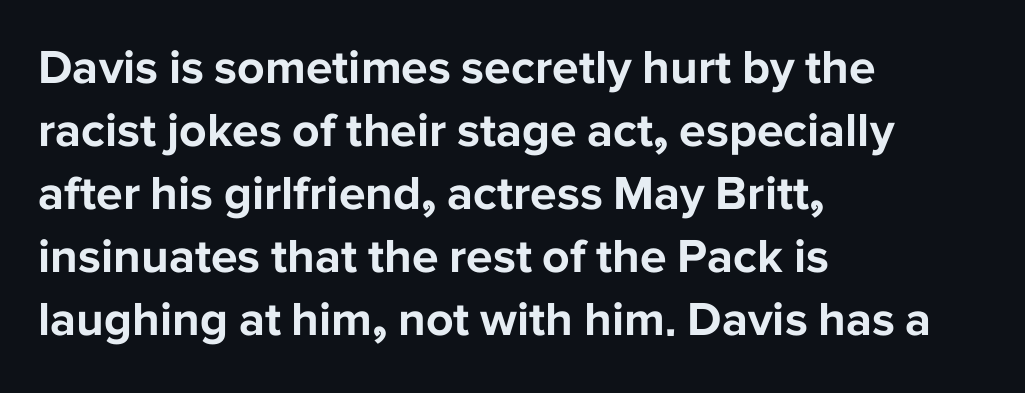
{"serif": "no", "italic": "no", "bold": "yes", "weight": "bold", "width": "normal", "stroke_contrast": "low", "x_height": "medium", "monospaced": "no", "underline": "no", "align": "left", "line_spacing": "normal", "line_spacing_ratio": 1.31, "letter_spacing": "normal", "letter_spacing_em": 0.0, "glyph_px": 48}
